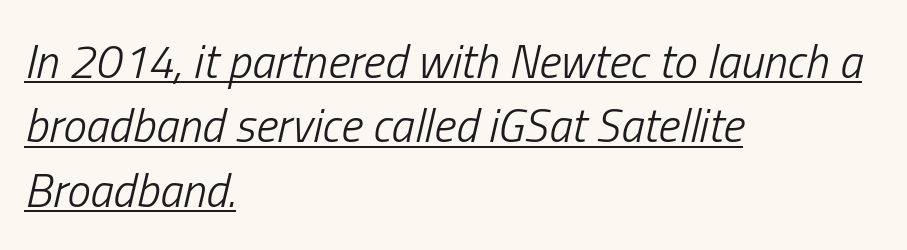
The image shows 47 px light, condensed type, italic (leaning right); set left-aligned, normal line spacing (1.37x), normal letter spacing, underlined; low stroke contrast and a medium x-height.
